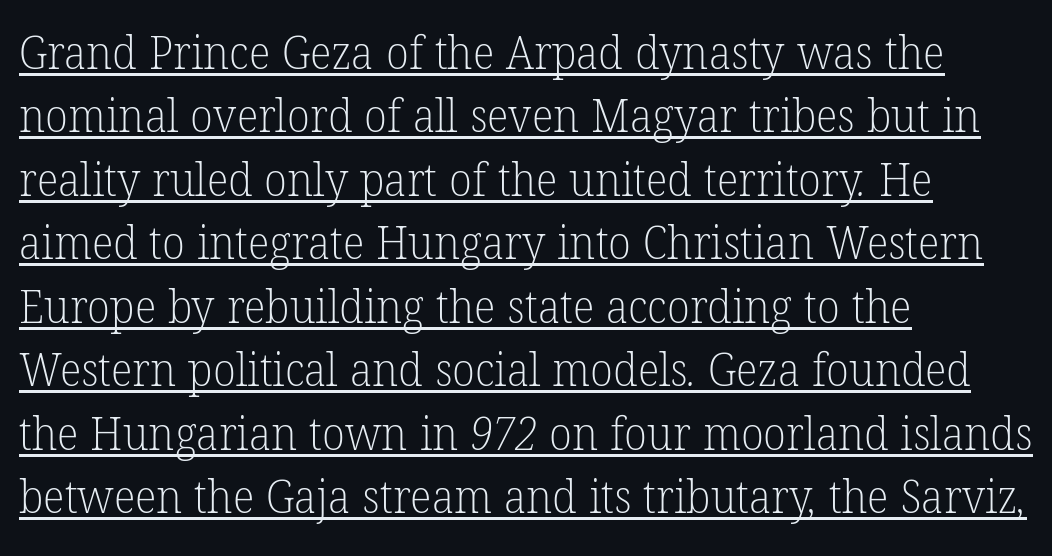
The image shows 46 px light serif type; set left-aligned, normal line spacing (1.38x), normal letter spacing, underlined; low stroke contrast and a medium x-height.
